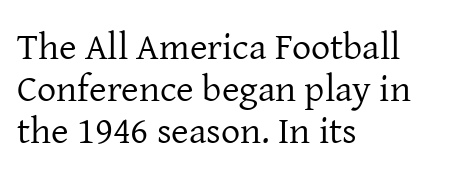
The specimen omits any rule beneath the text block's lines. This is not heavy type; no bold has been used. Rendered with straight, roman letterforms. The lines are quadded left. This block would grow much taller if given ordinary leading; it's compressed now.
